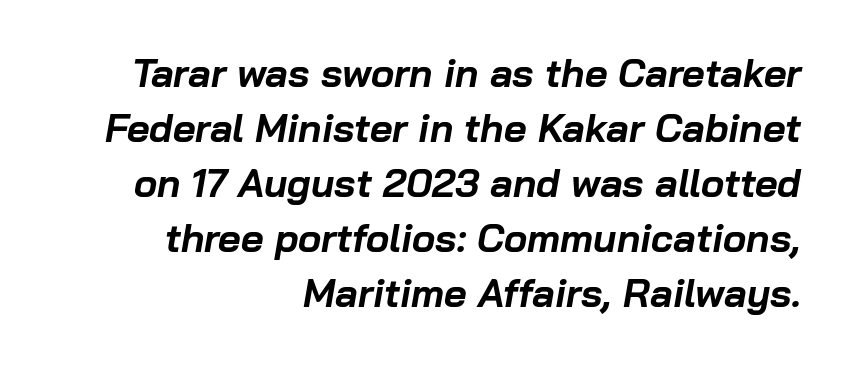
{"italic": "yes", "lean": "right", "slant_degrees": 10, "bold": "yes", "weight": "bold", "width": "normal", "stroke_contrast": "low", "x_height": "medium", "monospaced": "no", "underline": "no", "align": "right", "line_spacing": "normal", "line_spacing_ratio": 1.41, "letter_spacing": "normal", "letter_spacing_em": 0.0, "glyph_px": 39}
